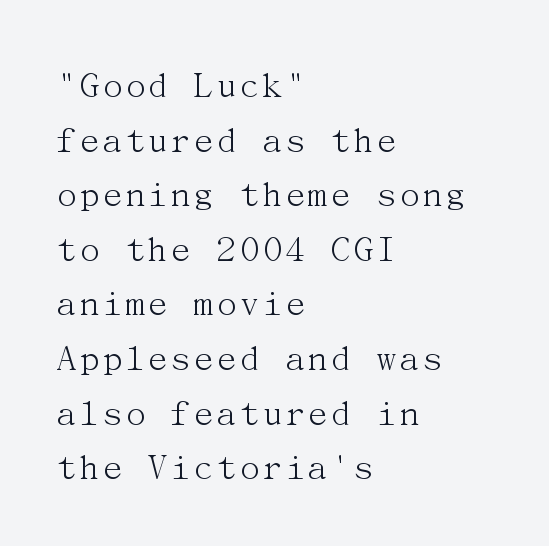
{"serif": "yes", "italic": "no", "bold": "no", "weight": "light", "width": "normal", "stroke_contrast": "medium", "x_height": "medium", "underline": "no", "align": "left", "line_spacing": "normal", "line_spacing_ratio": 1.4, "letter_spacing": "normal", "letter_spacing_em": 0.0, "glyph_px": 39}
